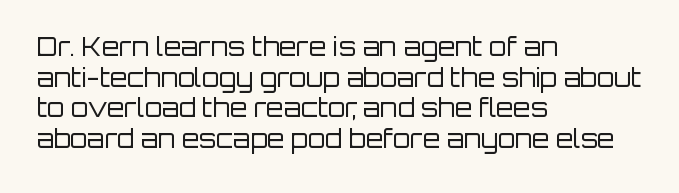
The letters look calm and open, with moderate or lighter stems. Descenders are the only things crossing below the line. Left-aligned paragraph, ragged on the right. Short note: letters normally spaced.
